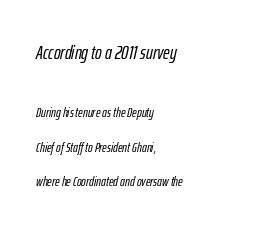
{"italic": "yes", "lean": "right", "slant_degrees": 12, "underline": "no", "align": "left", "line_spacing": "loose", "line_spacing_ratio": 2.46, "letter_spacing": "normal", "letter_spacing_em": 0.0, "larger_block": "first", "size_ratio": 1.43, "glyph_px": 20}
